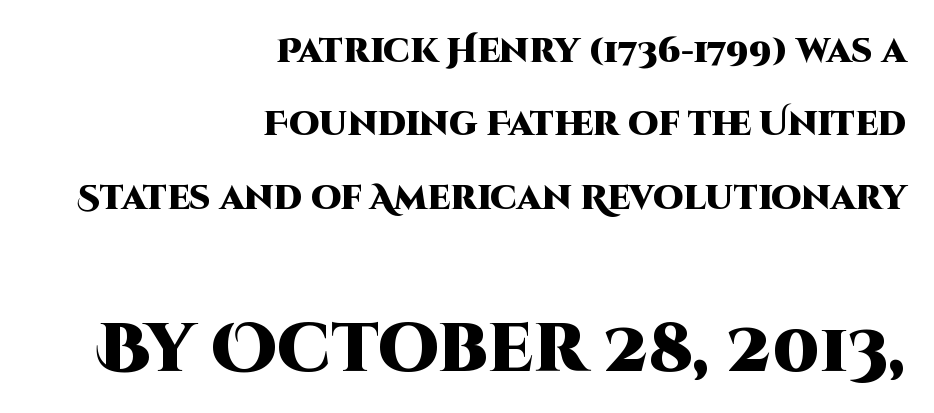
The image shows 68 px heavy sans-serif type, upright; set right-aligned, loose line spacing (2.16x), normal letter spacing, not underlined; the second (bottom) block is 2.0x larger; high stroke contrast and a large x-height.
